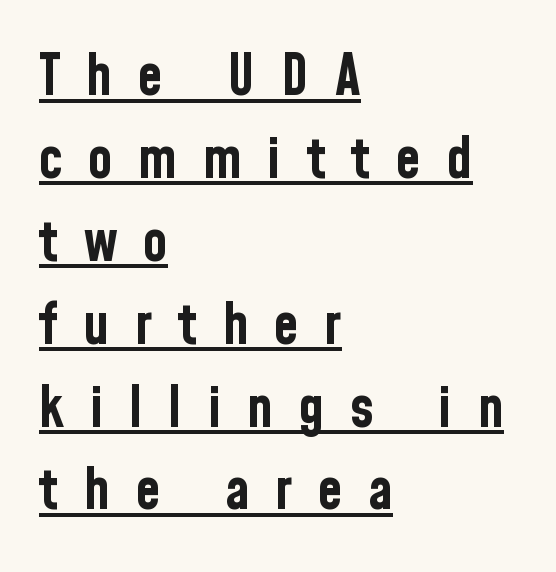
{"serif": "no", "italic": "no", "bold": "yes", "weight": "bold", "width": "condensed", "stroke_contrast": "low", "x_height": "medium", "monospaced": "no", "underline": "yes", "align": "left", "line_spacing": "normal", "line_spacing_ratio": 1.48, "letter_spacing": "wide", "letter_spacing_em": 0.46, "glyph_px": 56}
